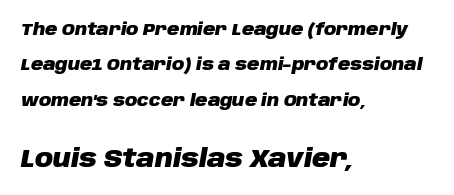
Lines of text with bare space underneath. Loosely led — the rows are spread out. Standard letterfit; no display-style spreading of the glyphs. Heavy, bold letterforms.
